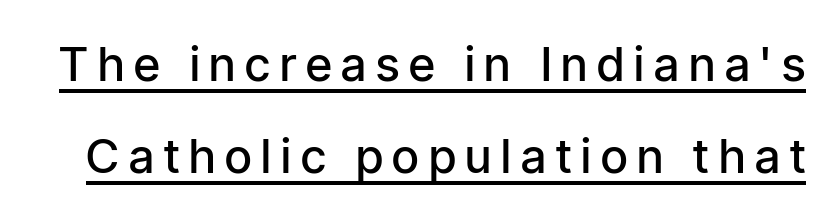
The image shows 47 px semibold, condensed sans-serif type, upright; set loose line spacing (1.96x), unusually wide letter spacing (+0.21 em), underlined; low stroke contrast and a medium x-height.
